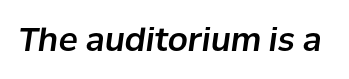
Just letters on the line, the space beneath them empty. Quick note: italic. No extra tracking has been applied to these lines. Character widths vary here, with narrow letters taking less room than wide ones.
